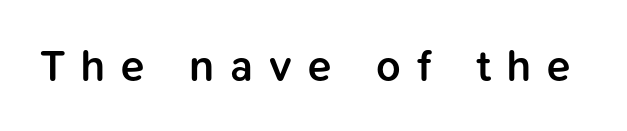
The image shows 43 px semibold sans-serif type, upright; set unusually wide letter spacing (+0.38 em), not underlined; low stroke contrast and a medium x-height.
